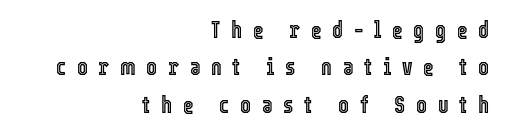
{"italic": "no", "underline": "no", "align": "right", "line_spacing": "normal", "line_spacing_ratio": 1.62, "letter_spacing": "wide", "letter_spacing_em": 0.46, "glyph_px": 23}
